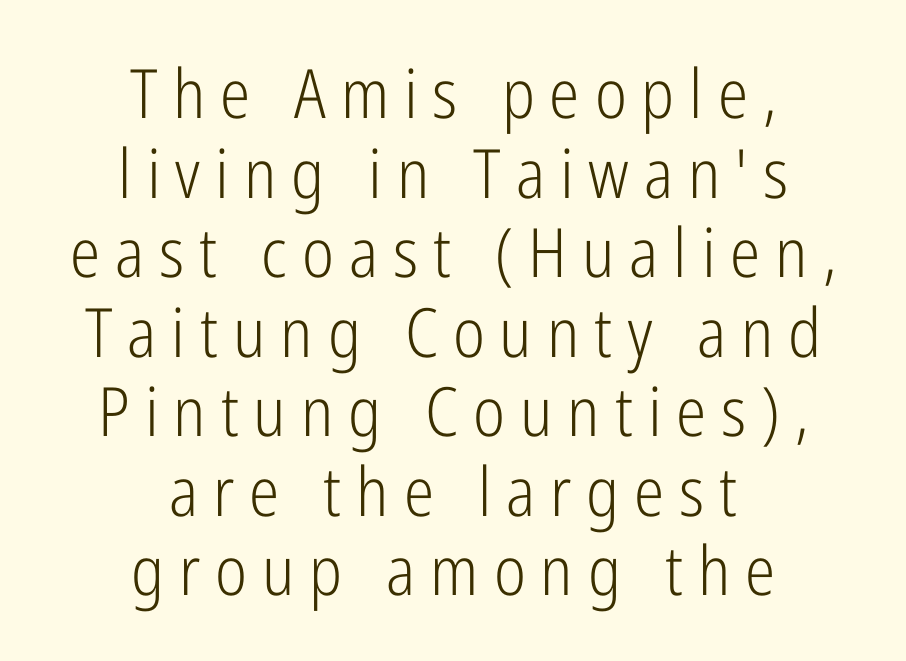
{"serif": "no", "italic": "no", "bold": "no", "weight": "light", "width": "condensed", "stroke_contrast": "low", "x_height": "medium", "monospaced": "no", "underline": "no", "align": "center", "line_spacing_ratio": 1.17, "letter_spacing": "wide", "letter_spacing_em": 0.22, "glyph_px": 68}
